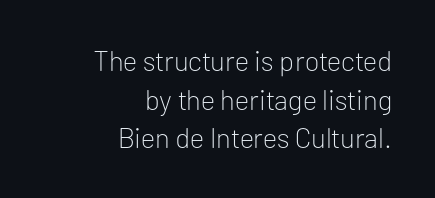
Q: Is the text bold? A: No.
Q: Is the text italic (slanted)? A: No, it is upright.
Q: Is the typeface a serif or a sans-serif typeface? A: Sans-serif.
Q: Is the text underlined? A: No.
Q: How is the paragraph aligned? A: Right-aligned.
Q: Is the spacing between letters normal or unusually wide? A: Normal.
Q: Is the spacing between lines tight, normal or loose? A: Normal.
Q: Width (condensed, normal, or wide)? A: Normal.
Q: Stroke contrast? A: Low.
Q: x-height? A: Medium.
Q: Monospaced? A: No.
